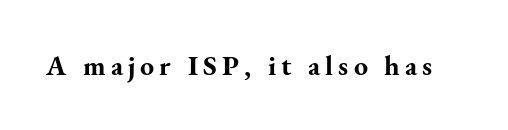
Q: Is the text bold? A: Yes.
Q: Is the text italic (slanted)? A: No, it is upright.
Q: Is the typeface a serif or a sans-serif typeface? A: Serif.
Q: Is the text underlined? A: No.
Q: Width (condensed, normal, or wide)? A: Normal.
Q: Stroke contrast? A: Medium.
Q: x-height? A: Small.
Q: Monospaced? A: No.
